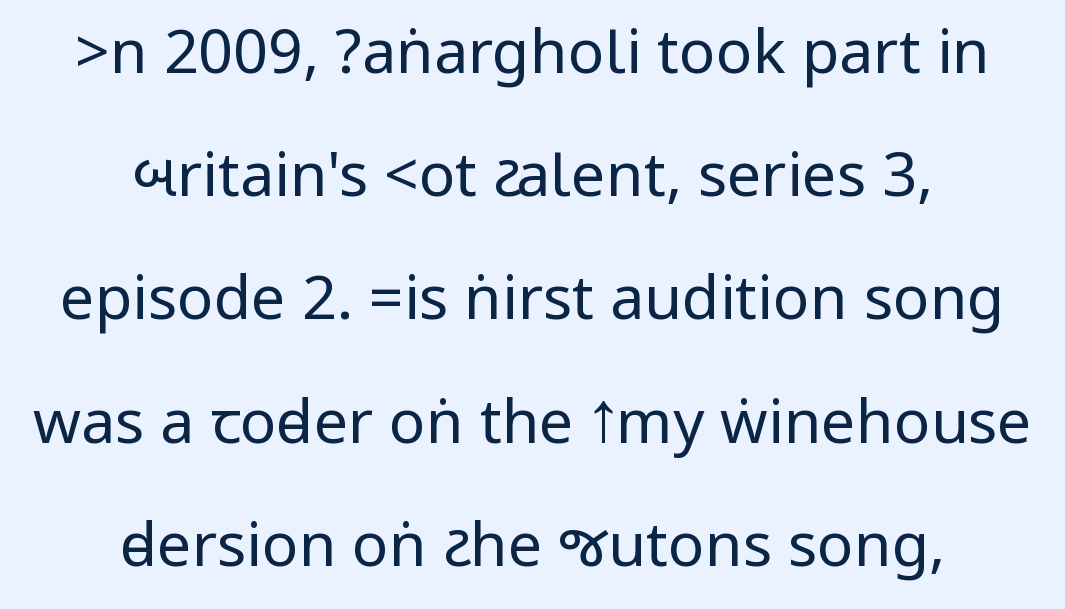
{"serif": "no", "italic": "no", "bold": "no", "weight": "regular", "width": "condensed", "stroke_contrast": "low", "underline": "no", "align": "center", "line_spacing": "loose", "line_spacing_ratio": 2.02, "letter_spacing": "normal", "letter_spacing_em": 0.0, "glyph_px": 61}
